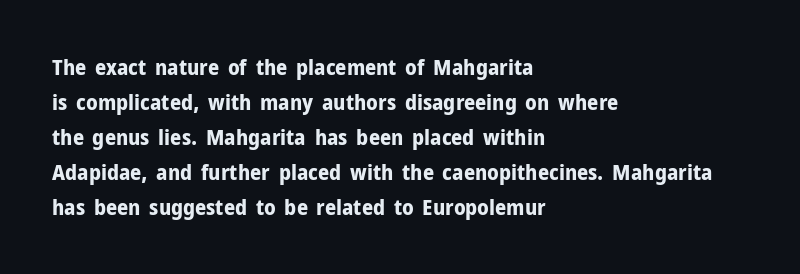
Horizontal bands of white between lines are of average thickness. The rendering keeps characters at their native spacing. Line beginnings align vertically; line endings do not. The font is running at its bold setting. No italicization has been applied; the sample stays upright.
